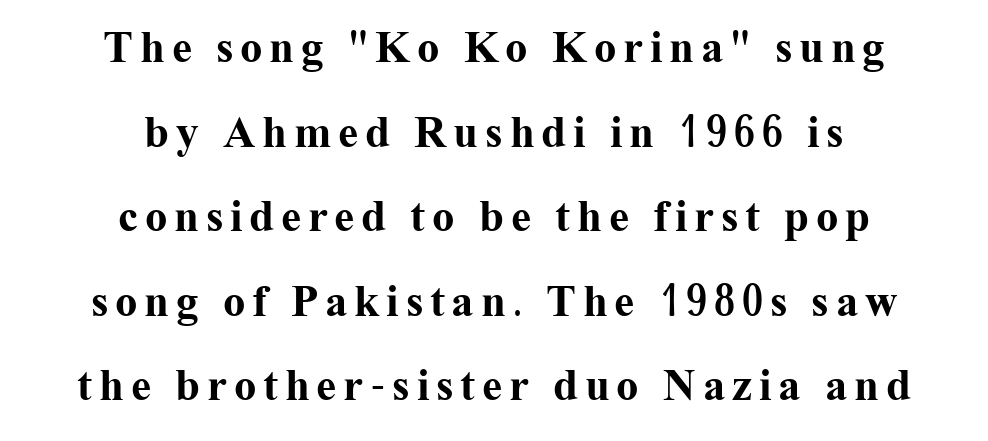
The image shows 45 px bold serif type, upright; set centered, line spacing 1.88x, not underlined; medium stroke contrast and a medium x-height.
